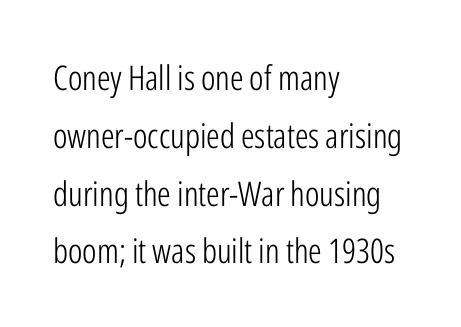
The image shows 34 px light, condensed sans-serif type, upright; set left-aligned, normal line spacing (1.7x), normal letter spacing, not underlined; low stroke contrast and a medium x-height.
